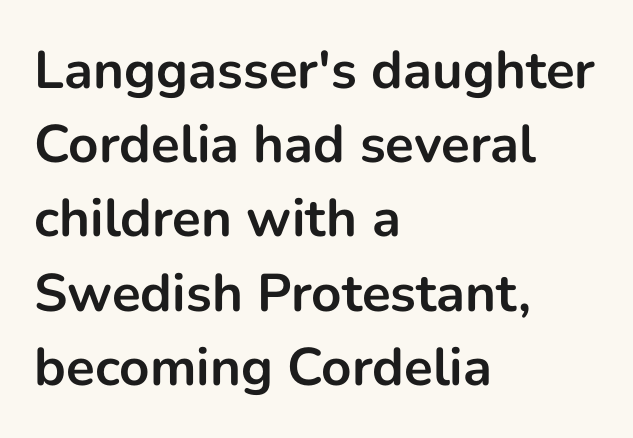
Q: Is the text bold? A: Yes.
Q: Is the text italic (slanted)? A: No, it is upright.
Q: Is the typeface a serif or a sans-serif typeface? A: Sans-serif.
Q: Is the text underlined? A: No.
Q: How is the paragraph aligned? A: Left-aligned.
Q: Is the spacing between letters normal or unusually wide? A: Normal.
Q: Is the spacing between lines tight, normal or loose? A: Normal.
Q: Width (condensed, normal, or wide)? A: Normal.
Q: Stroke contrast? A: Low.
Q: x-height? A: Medium.
Q: Monospaced? A: No.
